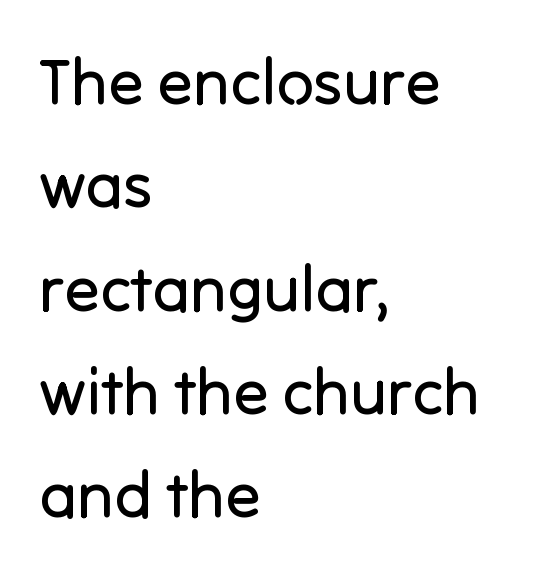
The image shows 65 px regular-weight sans-serif type, upright; set left-aligned, normal line spacing (1.59x), normal letter spacing, not underlined; low stroke contrast and a medium x-height.
